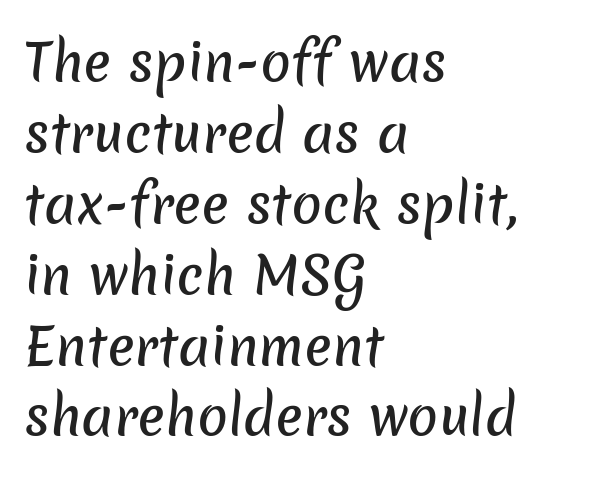
Default kerning and tracking; the words read as compact shapes. Letterform terminals end flat and unadorned throughout the passage. The text block is weighted toward the left margin, trailing off unevenly rightward. This rendering features lettering with no underline.
